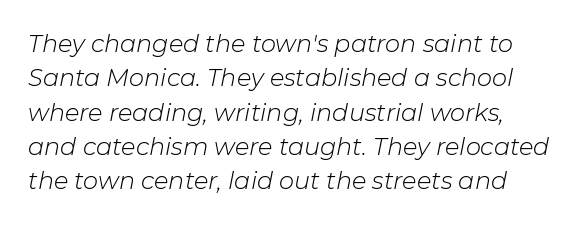
Q: Is the text bold? A: No.
Q: Is the text italic (slanted)? A: Yes, it leans right by about 11 degrees.
Q: Is the text underlined? A: No.
Q: Is the spacing between letters normal or unusually wide? A: Normal.
Q: Is the spacing between lines tight, normal or loose? A: Normal.
